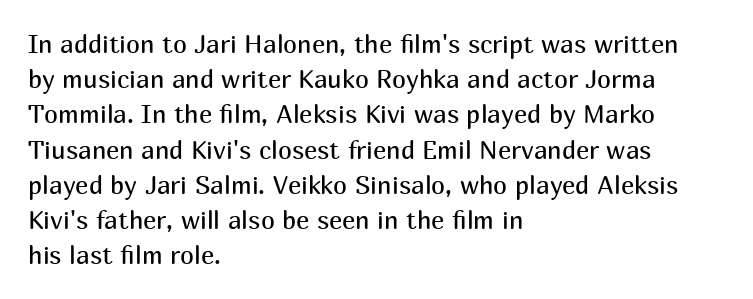
Q: Is the text bold? A: No.
Q: Is the text italic (slanted)? A: No, it is upright.
Q: Is the text underlined? A: No.
Q: How is the paragraph aligned? A: Left-aligned.
Q: Is the spacing between letters normal or unusually wide? A: Normal.
Q: Is the spacing between lines tight, normal or loose? A: Normal.
